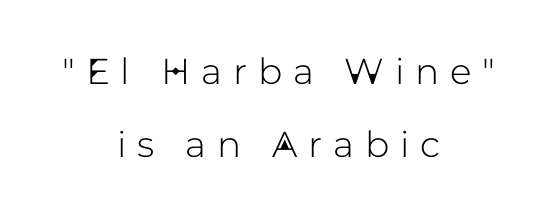
These lines are rendered in a variable-pitch font. The horizontal fit of the characters is loose and conspicuously gappy. Look at the bottom of the vertical strokes: they stop flat, with no serifs. Any mark beneath the type? The region is blank. Students, observe: this is what heavily led, spacious text looks like.
